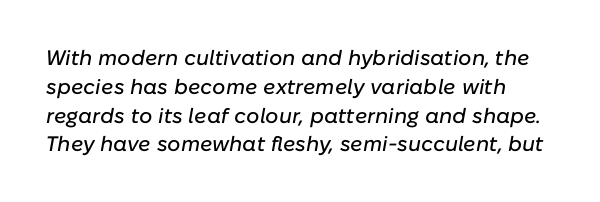
If you drew a line through each stem, it would be angled. Notice how descenders clear the ascenders below comfortably — that's standard leading. Quick note: underline off. Tracking here is standard; glyphs follow each other at the usual distance.
